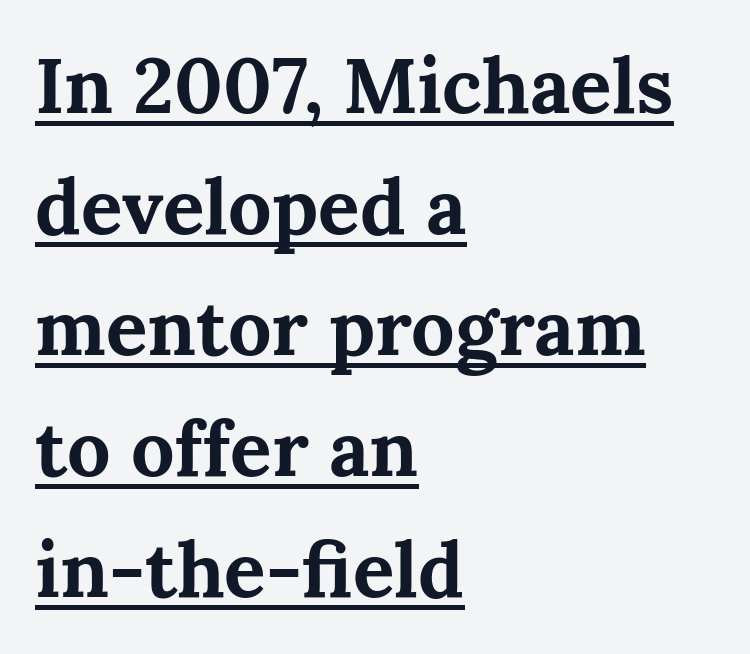
Each line of the rendering has a horizontal stroke beneath the glyphs. Observe the serifs anchoring each vertical stroke in this sample. Italic: no, the glyphs are upright roman. Regular leading. Nothing unusual about the tracking: characters are spaced as the font intends.
